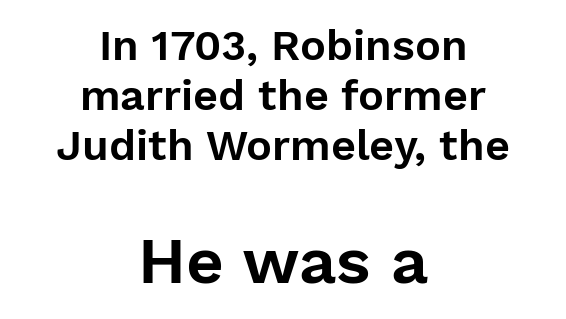
Q: Is the text italic (slanted)? A: No, it is upright.
Q: Is the typeface a serif or a sans-serif typeface? A: Sans-serif.
Q: Is the text underlined? A: No.
Q: How is the paragraph aligned? A: Centered.
Q: Is the spacing between letters normal or unusually wide? A: Normal.
Q: Which block of text is set in a larger size, the first (top) or the second (bottom)? A: The second (bottom) one.
Q: Width (condensed, normal, or wide)? A: Normal.
Q: Stroke contrast? A: Low.
Q: x-height? A: Medium.
Q: Monospaced? A: No.
